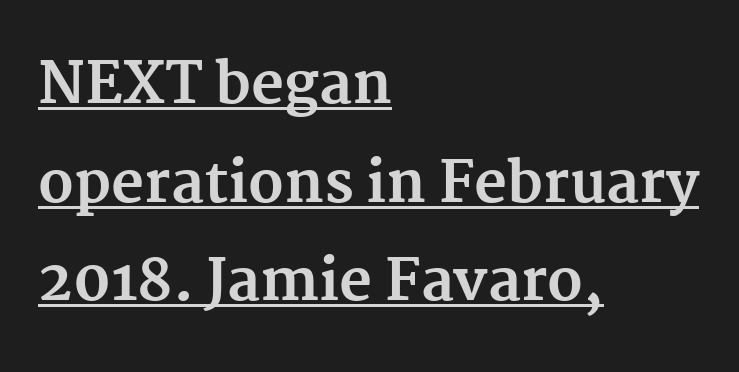
Layout note: lines flush left. When letters stand straight like this, we call the style roman or upright. Looks like regular typesetting: each glyph gets only the width it needs. Students, observe the line beneath the letters — that is underlining. Caption: standard tracking, unaltered. The characters look thick and weighty, a clear bold.
